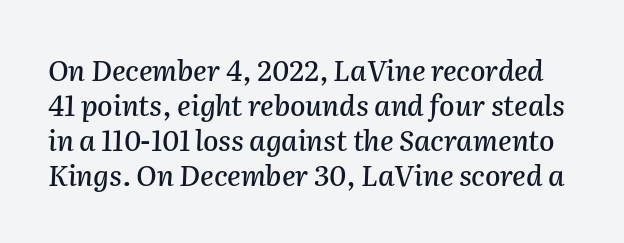
{"italic": "yes", "lean": "right", "slant_degrees": 2, "width": "normal", "stroke_contrast": "medium", "x_height": "medium", "monospaced": "no", "underline": "no", "line_spacing": "normal", "line_spacing_ratio": 1.25, "letter_spacing": "normal", "letter_spacing_em": 0.0, "glyph_px": 28}
